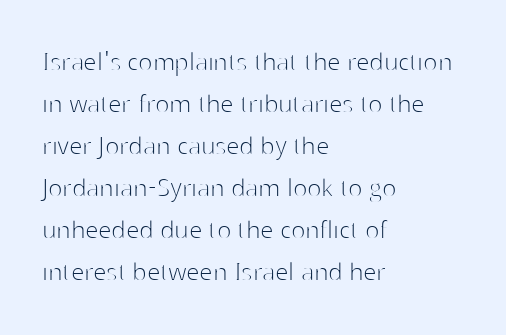
Teacher's note: observe the even left margin — that is flush-left alignment. Is the type heavy? It reads as light-to-regular instead. The rendering uses natural spacing where letterforms have individual widths. The letters sit at their default tracking, neither squeezed nor spread. The area under the type is left untouched. In terms of leading, this rendering sits right in the middle.
